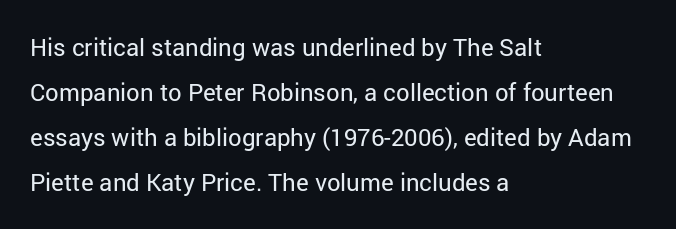
The image shows 24 px text type, upright; set left-aligned, line spacing 1.88x, normal letter spacing, not underlined.
